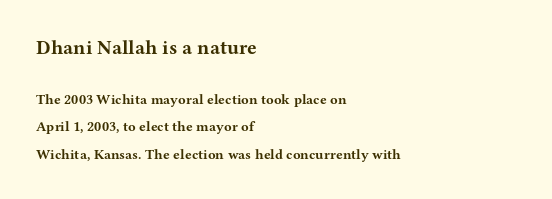
{"italic": "no", "bold": "yes", "underline": "no", "align": "left", "line_spacing": "loose", "line_spacing_ratio": 1.95, "letter_spacing": "normal", "letter_spacing_em": 0.0, "larger_block": "first", "size_ratio": 1.43, "glyph_px": 20}
